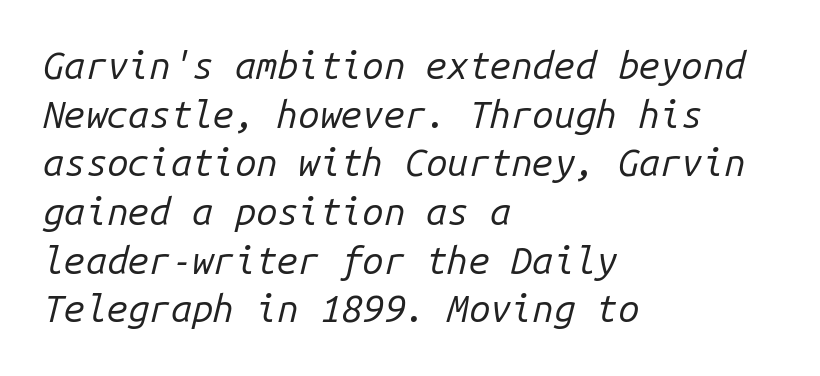
{"italic": "yes", "lean": "right", "slant_degrees": 14, "bold": "no", "weight": "regular", "width": "normal", "stroke_contrast": "low", "x_height": "medium", "monospaced": "yes", "underline": "no", "align": "left", "line_spacing": "normal", "line_spacing_ratio": 1.28, "letter_spacing": "normal", "letter_spacing_em": 0.0, "glyph_px": 38}
